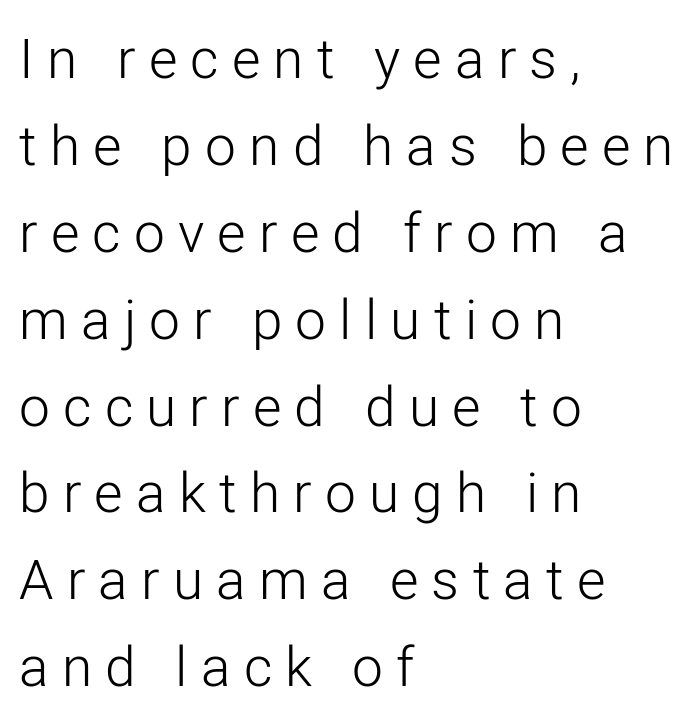
The image shows 55 px light sans-serif type, upright; set left-aligned, normal line spacing (1.58x), unusually wide letter spacing (+0.24 em), not underlined; low stroke contrast and a medium x-height.
